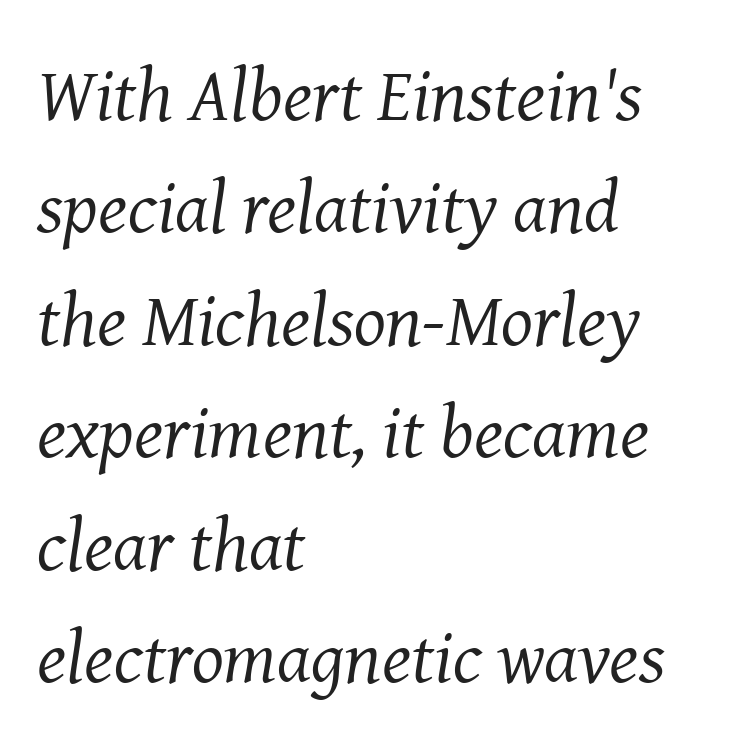
Q: Is the text bold? A: No.
Q: Is the text italic (slanted)? A: Yes, it leans right by about 8 degrees.
Q: Is the typeface a serif or a sans-serif typeface? A: Serif.
Q: Is the text underlined? A: No.
Q: How is the paragraph aligned? A: Left-aligned.
Q: Is the spacing between letters normal or unusually wide? A: Normal.
Q: Is the spacing between lines tight, normal or loose? A: Normal.
Q: Width (condensed, normal, or wide)? A: Normal.
Q: Stroke contrast? A: Medium.
Q: x-height? A: Medium.
Q: Monospaced? A: No.
